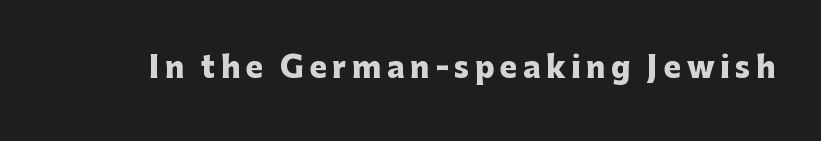
The image shows 29 px heavy sans-serif type, upright; set not underlined; low stroke contrast and a medium x-height.
